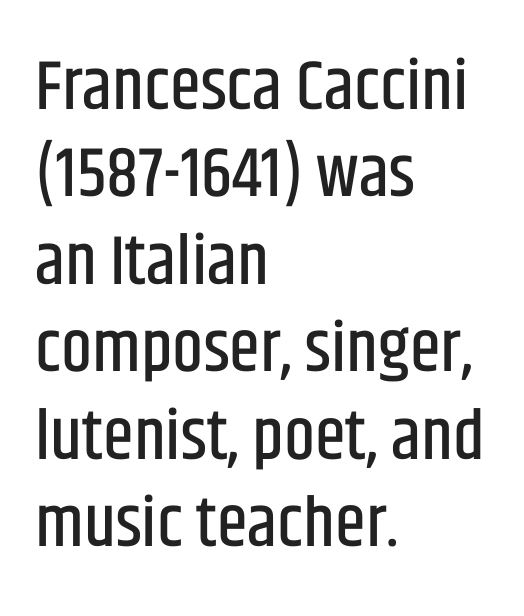
The image shows 70 px condensed sans-serif type, upright; set left-aligned, normal line spacing (1.25x), normal letter spacing, not underlined; low stroke contrast and a large x-height.
